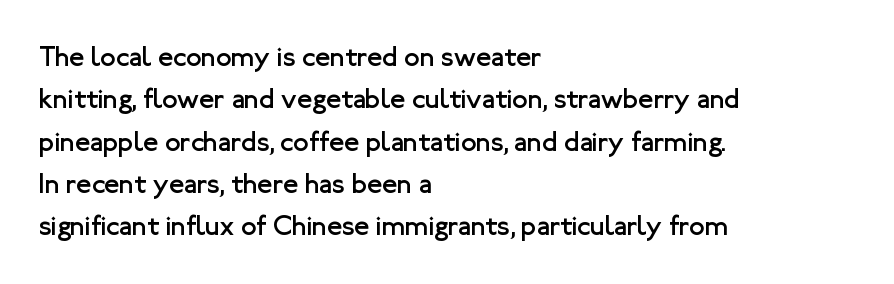
{"serif": "no", "italic": "no", "bold": "no", "weight": "regular", "width": "normal", "stroke_contrast": "low", "x_height": "medium", "monospaced": "no", "underline": "no", "align": "left", "line_spacing": "normal", "line_spacing_ratio": 1.51, "letter_spacing": "normal", "letter_spacing_em": 0.0, "glyph_px": 28}
